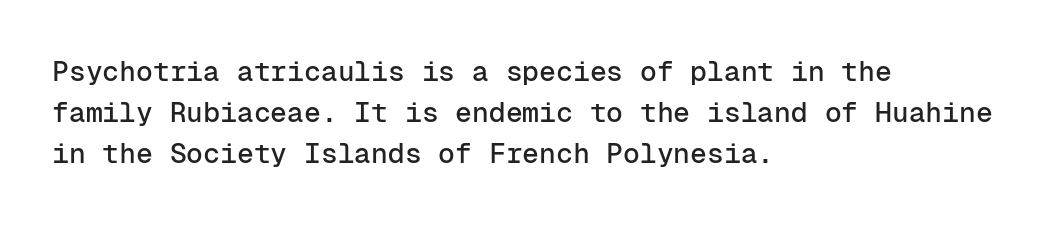
{"serif": "no", "italic": "no", "width": "normal", "stroke_contrast": "low", "x_height": "medium", "monospaced": "yes", "underline": "no", "align": "left", "line_spacing": "normal", "line_spacing_ratio": 1.47, "letter_spacing": "normal", "letter_spacing_em": 0.0, "glyph_px": 28}
